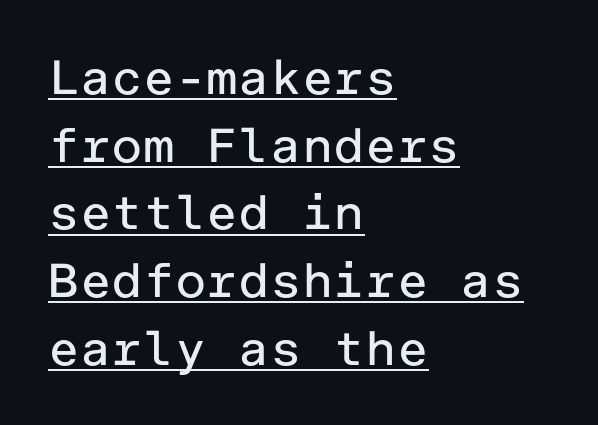
The image shows 48 px regular-weight sans-serif type, upright; set left-aligned, normal line spacing (1.41x), normal letter spacing, underlined; low stroke contrast and a medium x-height.
